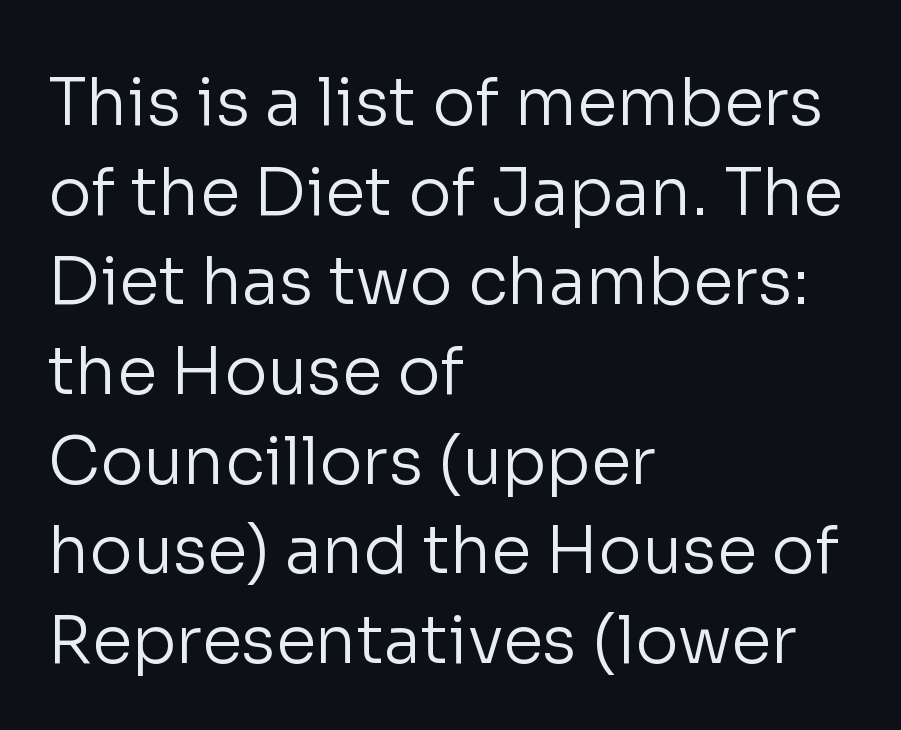
Q: Is the text bold? A: No.
Q: Is the text italic (slanted)? A: No, it is upright.
Q: Is the typeface a serif or a sans-serif typeface? A: Sans-serif.
Q: Is the text underlined? A: No.
Q: How is the paragraph aligned? A: Left-aligned.
Q: Is the spacing between letters normal or unusually wide? A: Normal.
Q: Is the spacing between lines tight, normal or loose? A: Normal.
Q: Width (condensed, normal, or wide)? A: Normal.
Q: Stroke contrast? A: Low.
Q: x-height? A: Medium.
Q: Monospaced? A: No.
